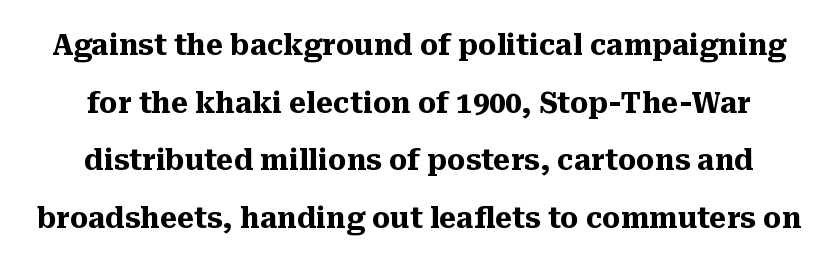
Q: Is the text bold? A: Yes.
Q: Is the text italic (slanted)? A: No, it is upright.
Q: Is the typeface a serif or a sans-serif typeface? A: Serif.
Q: Is the text underlined? A: No.
Q: Is the spacing between letters normal or unusually wide? A: Normal.
Q: Is the spacing between lines tight, normal or loose? A: Loose.
Q: Width (condensed, normal, or wide)? A: Normal.
Q: Stroke contrast? A: Medium.
Q: x-height? A: Medium.
Q: Monospaced? A: No.
